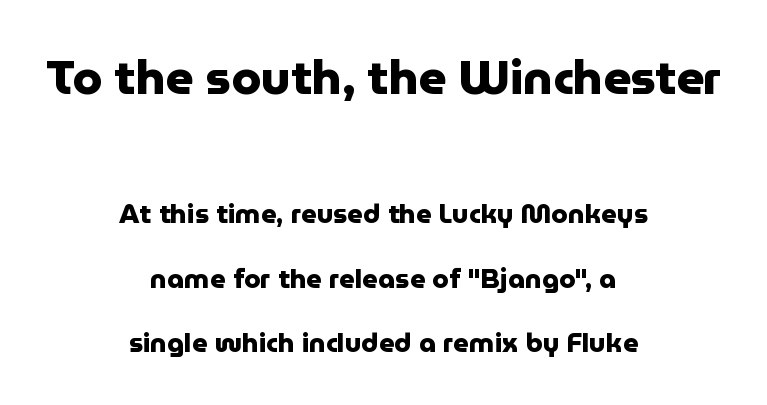
This is sans-serif lettering, the kind often seen on screens and signage. Nope, not italic — everything's standing straight. Successive baselines arrive slowly, with a big drop between each. Descenders hang freely into open space. These two chunks differ in scale, with the top chunk taking the larger measure. Spacing verdict: proportional, widths tailored to each character.
